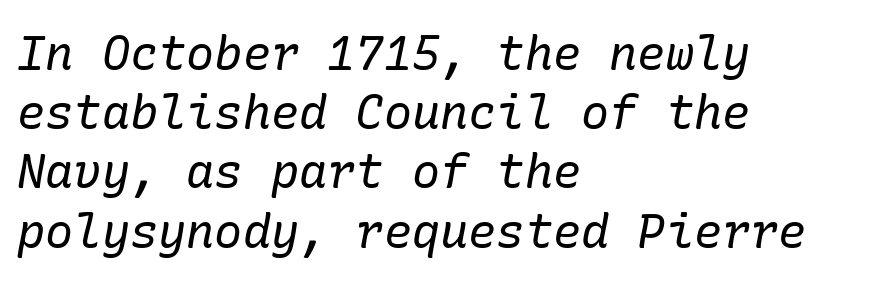
Q: Is the text bold? A: No.
Q: Is the text italic (slanted)? A: Yes, it leans right by about 10 degrees.
Q: Is the typeface a serif or a sans-serif typeface? A: Sans-serif.
Q: Is the text underlined? A: No.
Q: How is the paragraph aligned? A: Left-aligned.
Q: Is the spacing between letters normal or unusually wide? A: Normal.
Q: Is the spacing between lines tight, normal or loose? A: Normal.
Q: Width (condensed, normal, or wide)? A: Normal.
Q: Stroke contrast? A: Low.
Q: x-height? A: Medium.
